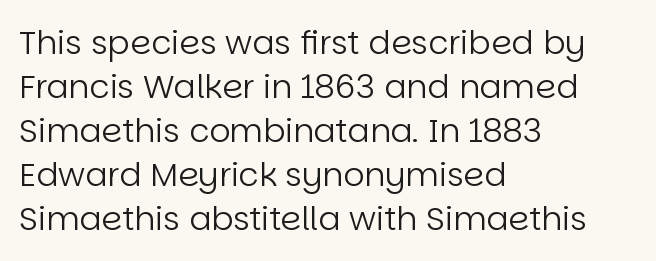
Q: Is the text bold? A: No.
Q: Is the text italic (slanted)? A: No, it is upright.
Q: Is the typeface a serif or a sans-serif typeface? A: Sans-serif.
Q: Is the text underlined? A: No.
Q: How is the paragraph aligned? A: Left-aligned.
Q: Is the spacing between letters normal or unusually wide? A: Normal.
Q: Is the spacing between lines tight, normal or loose? A: Normal.
Q: Width (condensed, normal, or wide)? A: Normal.
Q: Stroke contrast? A: Low.
Q: x-height? A: Large.
Q: Monospaced? A: No.
